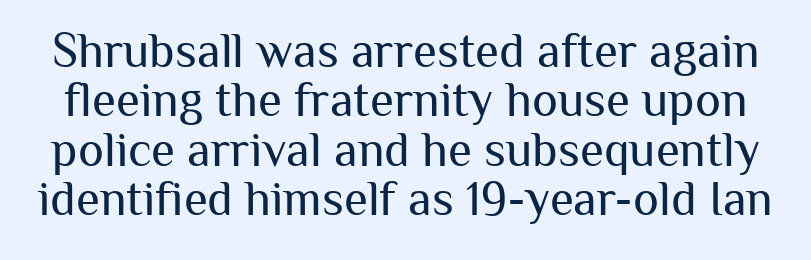
The image shows 49 px regular-weight sans-serif type, upright; set tight line spacing (1.01x), normal letter spacing, not underlined; medium stroke contrast and a medium x-height.
